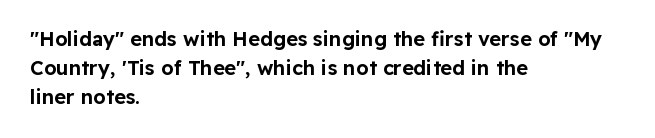
Q: Is the text italic (slanted)? A: No, it is upright.
Q: Is the text underlined? A: No.
Q: How is the paragraph aligned? A: Left-aligned.
Q: Is the spacing between letters normal or unusually wide? A: Normal.
Q: Is the spacing between lines tight, normal or loose? A: Normal.
